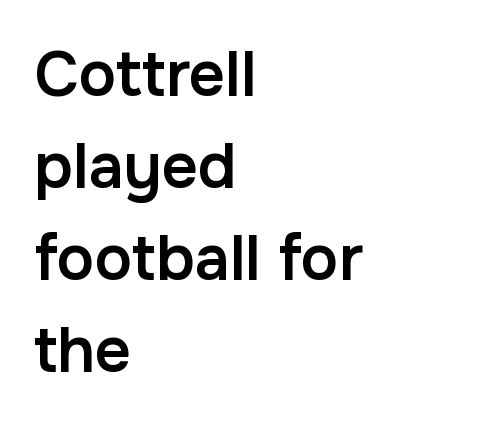
A roman cut, with each character standing at attention. This is sans-serif lettering, the kind often seen on screens and signage. Glance below the letters and you will spot only blank space. Regarding leading, the lines here are spaced in the standard way. The passage shown is semibold, sitting just below true bold.
